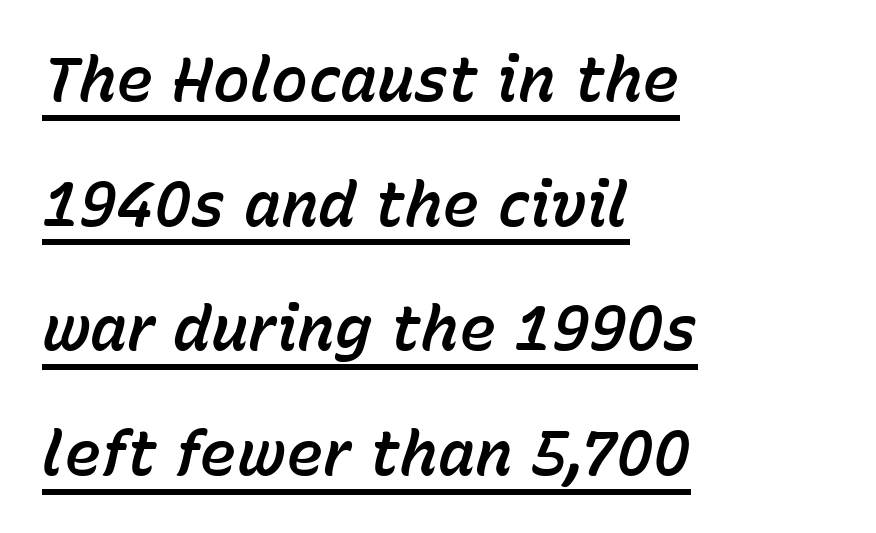
The image shows 62 px text type, italic (leaning right); set left-aligned, loose line spacing (2.01x), normal letter spacing, underlined; low stroke contrast and a medium x-height.
